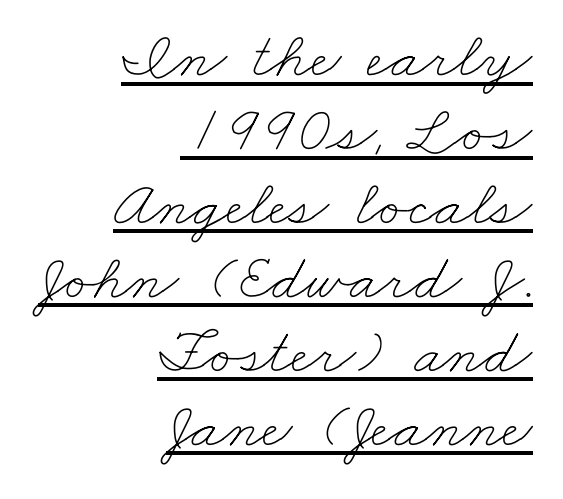
The image shows 66 px thin, wide type; set right-aligned, tight line spacing (1.12x), normal letter spacing, underlined; low stroke contrast and a small x-height.
